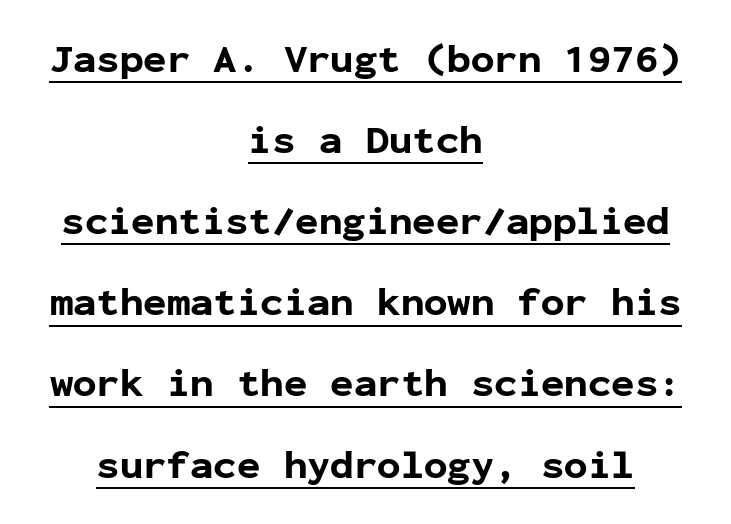
The image shows 39 px bold sans-serif type, upright, monospaced; set centered, loose line spacing (2.08x), normal letter spacing, underlined; low stroke contrast and a medium x-height.
